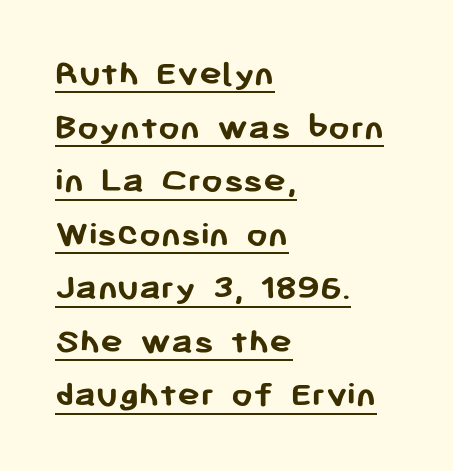
The image shows 38 px semibold sans-serif type, upright; set left-aligned, normal line spacing (1.41x), normal letter spacing, underlined; low stroke contrast and a medium x-height.
